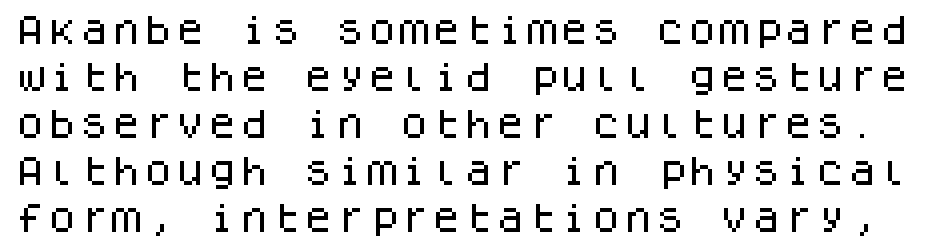
Q: Is the text italic (slanted)? A: No, it is upright.
Q: Is the typeface a serif or a sans-serif typeface? A: Sans-serif.
Q: Is the text underlined? A: No.
Q: Is the spacing between letters normal or unusually wide? A: Normal.
Q: Is the spacing between lines tight, normal or loose? A: Normal.
Q: Width (condensed, normal, or wide)? A: Normal.
Q: Stroke contrast? A: Low.
Q: x-height? A: Large.
Q: Monospaced? A: Yes.
